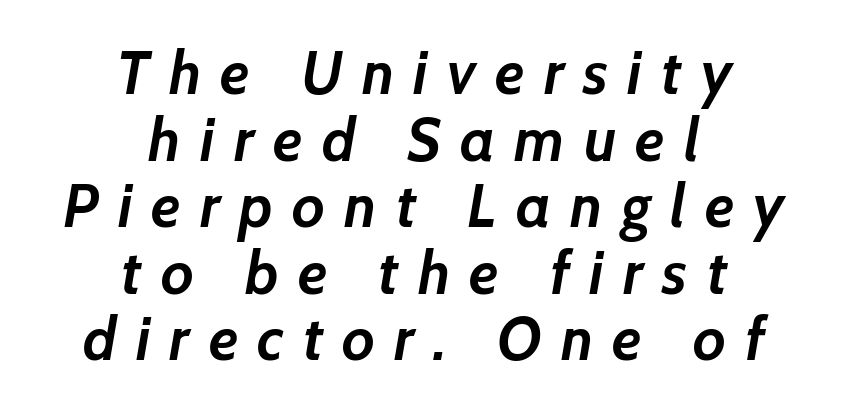
Q: Is the text bold? A: Yes.
Q: Is the text italic (slanted)? A: Yes, it leans right by about 7 degrees.
Q: Is the text underlined? A: No.
Q: How is the paragraph aligned? A: Centered.
Q: Is the spacing between letters normal or unusually wide? A: Unusually wide.
Q: Is the spacing between lines tight, normal or loose? A: Tight.
Q: Width (condensed, normal, or wide)? A: Normal.
Q: Stroke contrast? A: Low.
Q: x-height? A: Medium.
Q: Monospaced? A: No.
